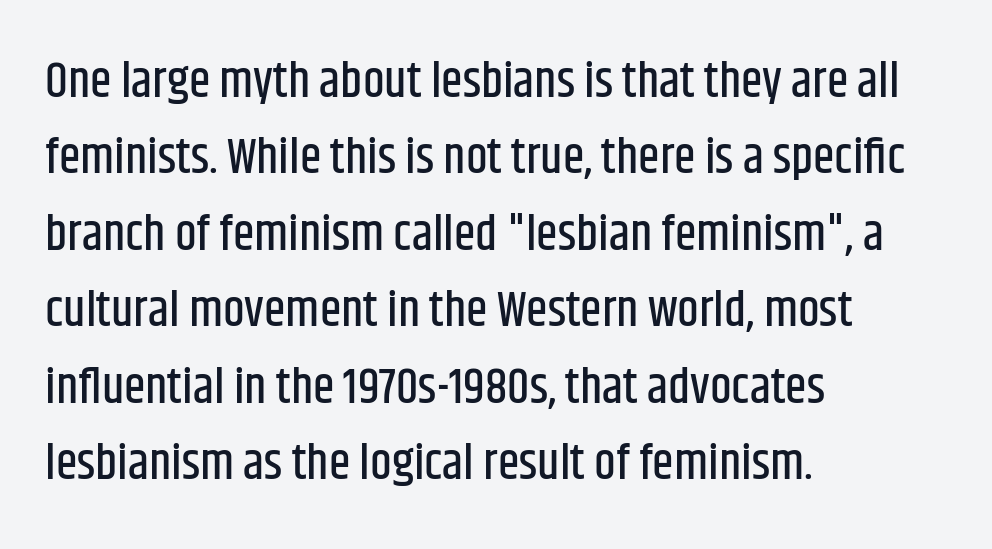
The image shows 49 px condensed sans-serif type, upright; set left-aligned, normal line spacing (1.56x), normal letter spacing, not underlined; low stroke contrast and a large x-height.
